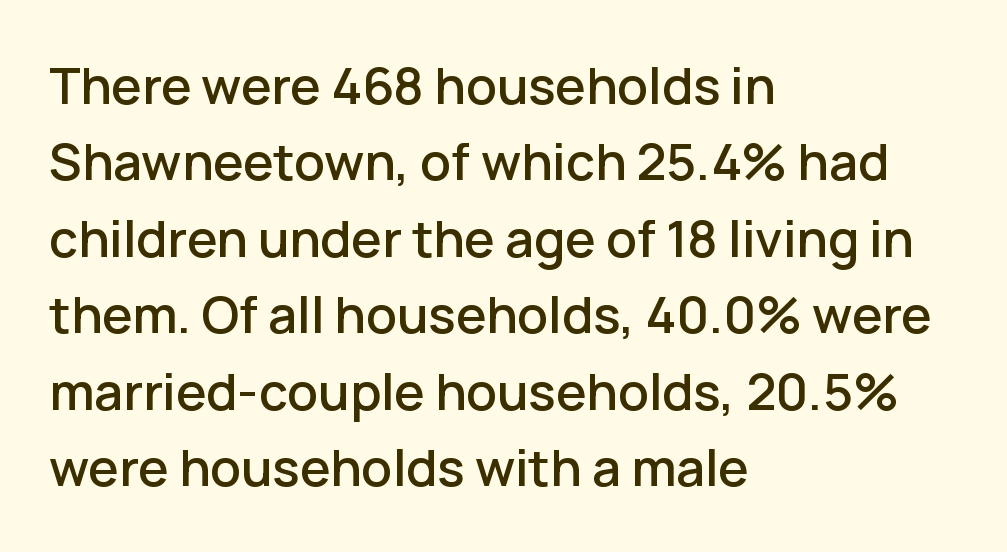
The image shows 51 px sans-serif type, upright; set left-aligned, normal line spacing (1.5x), normal letter spacing, not underlined; low stroke contrast and a medium x-height.
